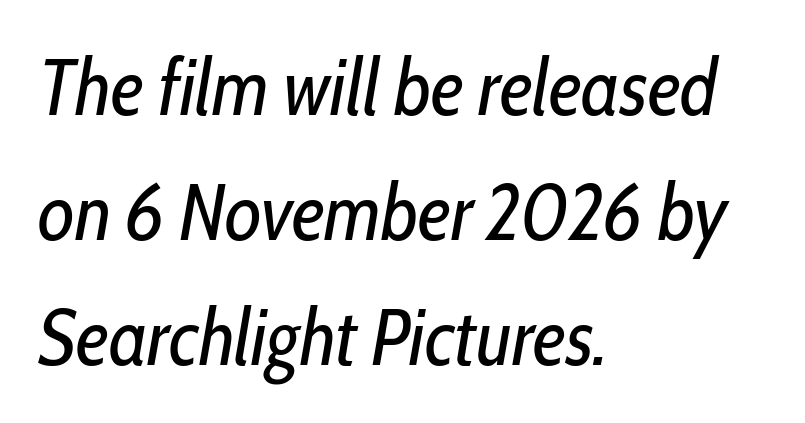
The lines sit at an ordinary, default distance from one another. Words appear dense and cohesive because spacing is normal. Italic: yes, the glyphs are oblique. The area under the type is left untouched. All the whitespace from short lines collects on the right. The passage shown is typed in a proportional face where columns would drift.
